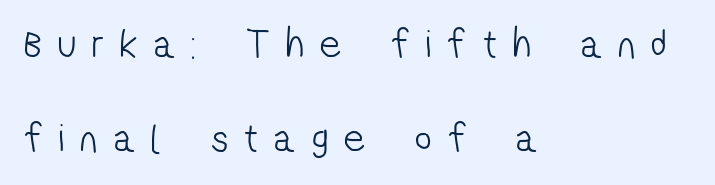
Q: Is the text bold? A: No.
Q: Is the typeface a serif or a sans-serif typeface? A: Sans-serif.
Q: Is the text underlined? A: No.
Q: How is the paragraph aligned? A: Left-aligned.
Q: Is the spacing between letters normal or unusually wide? A: Unusually wide.
Q: Is the spacing between lines tight, normal or loose? A: Loose.
Q: Width (condensed, normal, or wide)? A: Condensed.
Q: Stroke contrast? A: Low.
Q: x-height? A: Medium.
Q: Monospaced? A: No.
